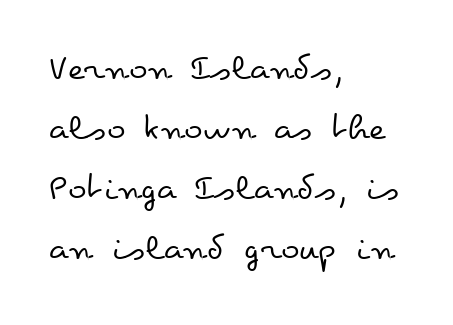
The image shows 39 px regular-weight, wide type, upright; set left-aligned, normal line spacing (1.54x), normal letter spacing, not underlined; low stroke contrast and a small x-height.
